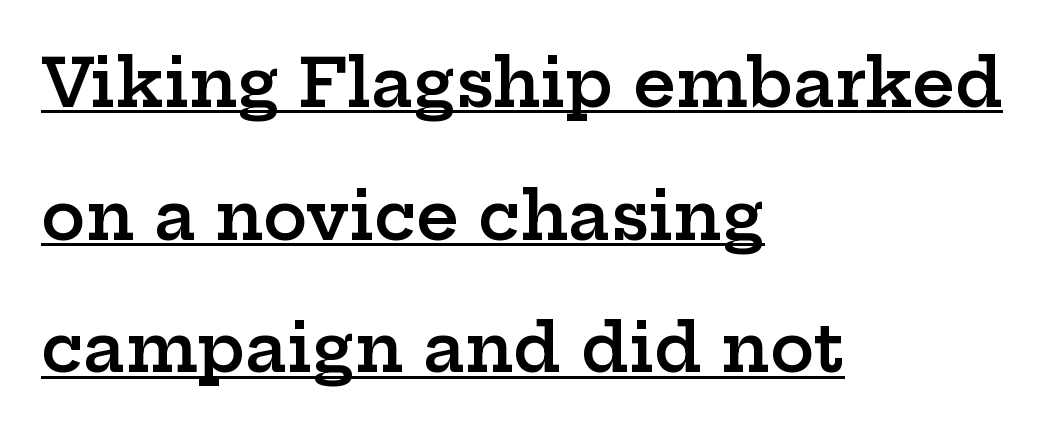
Q: Is the text bold? A: Semi-bold.
Q: Is the text italic (slanted)? A: No, it is upright.
Q: Is the typeface a serif or a sans-serif typeface? A: Serif.
Q: Is the text underlined? A: Yes.
Q: How is the paragraph aligned? A: Left-aligned.
Q: Is the spacing between letters normal or unusually wide? A: Normal.
Q: Is the spacing between lines tight, normal or loose? A: Loose.
Q: Width (condensed, normal, or wide)? A: Wide.
Q: Stroke contrast? A: Low.
Q: x-height? A: Medium.
Q: Monospaced? A: No.
